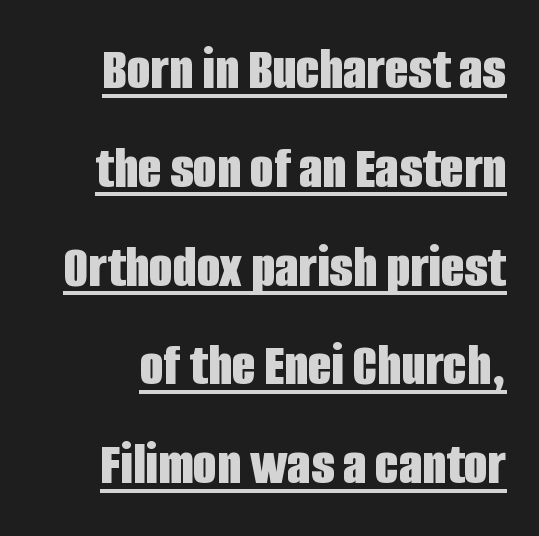
{"serif": "no", "italic": "no", "bold": "yes", "weight": "bold", "width": "condensed", "stroke_contrast": "low", "x_height": "large", "monospaced": "no", "underline": "yes", "line_spacing": "normal", "line_spacing_ratio": 1.62, "letter_spacing": "normal", "letter_spacing_em": 0.0, "glyph_px": 61}
